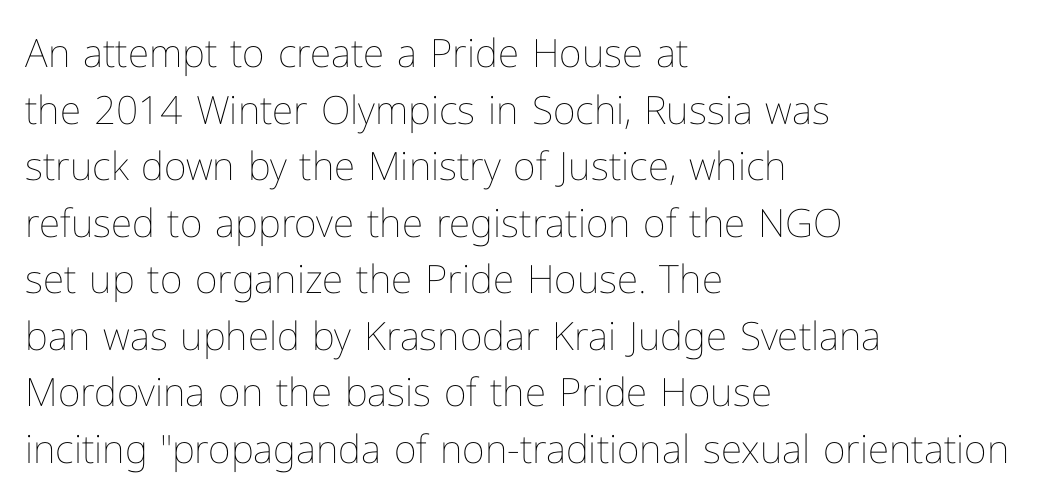
{"italic": "no", "bold": "no", "weight": "thin", "width": "normal", "stroke_contrast": "low", "x_height": "medium", "monospaced": "no", "underline": "no", "align": "left", "line_spacing": "normal", "line_spacing_ratio": 1.45, "letter_spacing": "normal", "letter_spacing_em": 0.0, "glyph_px": 39}
